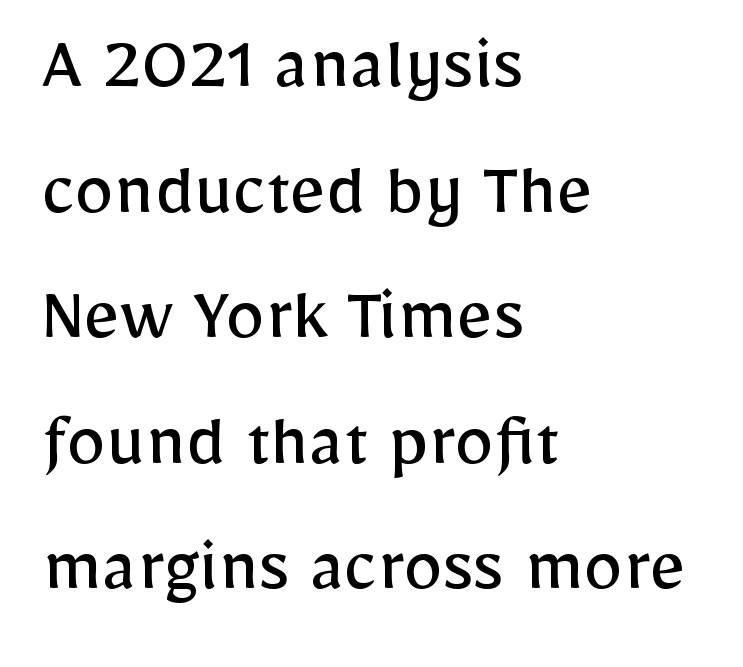
{"serif": "no", "italic": "no", "bold": "no", "weight": "regular", "width": "normal", "stroke_contrast": "low", "x_height": "medium", "monospaced": "no", "underline": "no", "align": "left", "line_spacing": "normal", "line_spacing_ratio": 1.59, "letter_spacing": "normal", "letter_spacing_em": 0.0, "glyph_px": 79}
